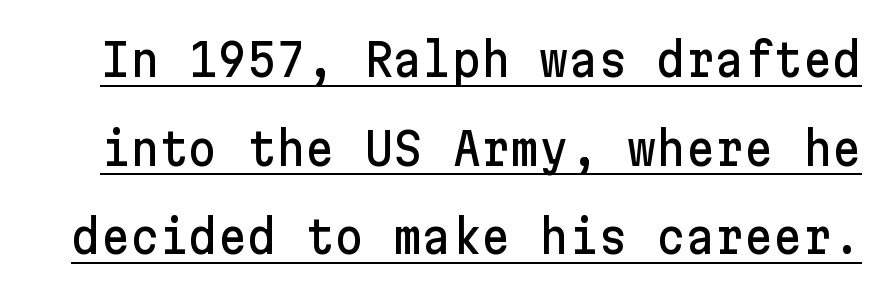
The image shows 45 px sans-serif type, upright; set loose line spacing (1.97x), normal letter spacing, underlined; low stroke contrast and a medium x-height.
